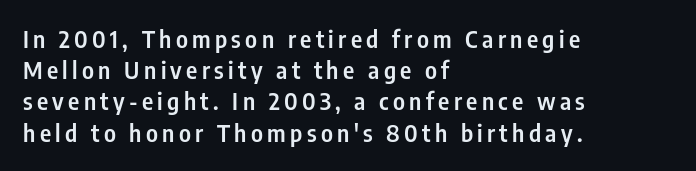
The image shows 24 px text type, upright; set left-aligned, normal line spacing (1.3x), not underlined.
